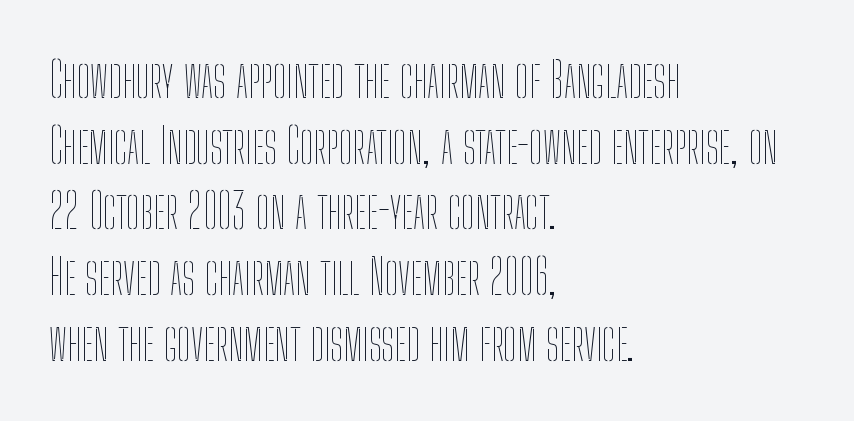
{"italic": "no", "bold": "no", "weight": "thin", "width": "condensed", "stroke_contrast": "low", "x_height": "medium", "monospaced": "no", "underline": "no", "align": "left", "line_spacing": "normal", "line_spacing_ratio": 1.34, "letter_spacing": "normal", "letter_spacing_em": 0.0, "glyph_px": 49}
